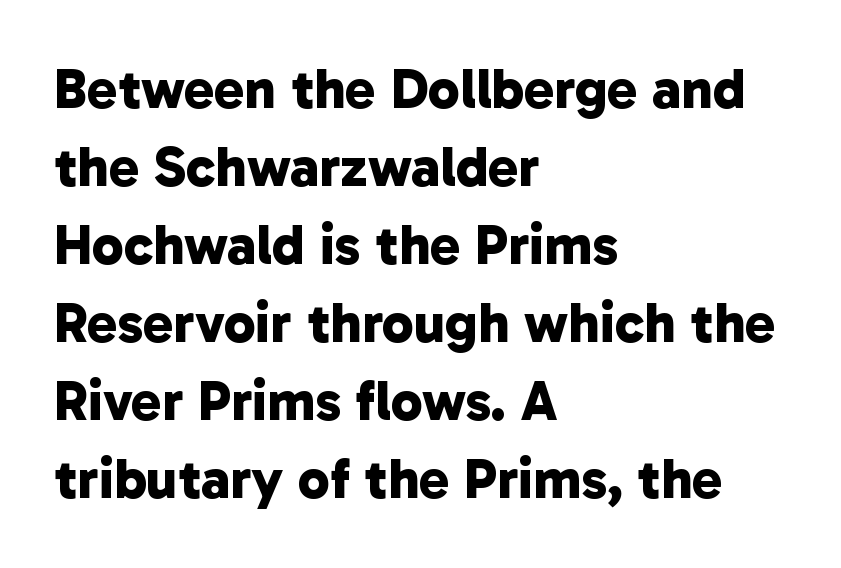
The rendering uses a bold face; every stroke is thick and dark. Beneath every word, the page is bare. The leading is moderate, giving the passage an even texture. This sample uses a sans-serif face. No extra tracking has been applied to these lines.
